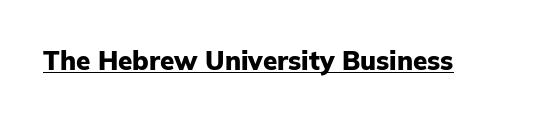
No extra tracking has been applied to these lines. Glance below the letters and you will spot a drawn line. Quick note: not italic, upright. The letters are bold, with thick, heavy strokes.
